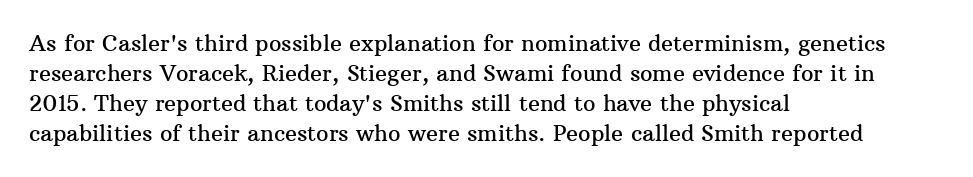
{"italic": "no", "underline": "no", "align": "left", "line_spacing": "normal", "line_spacing_ratio": 1.37, "letter_spacing": "normal", "letter_spacing_em": 0.0, "glyph_px": 22}
